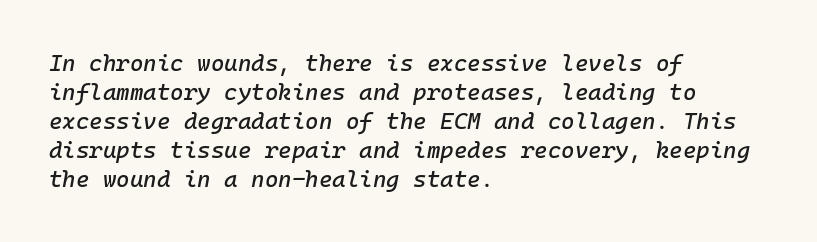
Q: Is the text italic (slanted)? A: Yes, it leans right by about 10 degrees.
Q: Is the text underlined? A: No.
Q: How is the paragraph aligned? A: Left-aligned.
Q: Is the spacing between letters normal or unusually wide? A: Normal.
Q: Is the spacing between lines tight, normal or loose? A: Normal.
